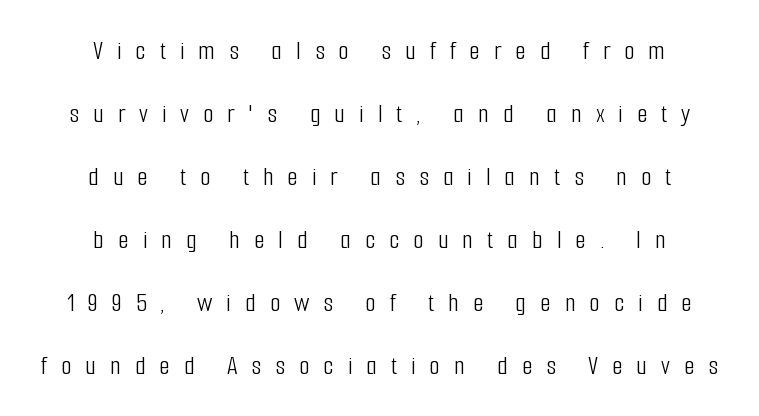
Q: Is the text bold? A: No.
Q: Is the text italic (slanted)? A: No, it is upright.
Q: Is the typeface a serif or a sans-serif typeface? A: Sans-serif.
Q: Is the text underlined? A: No.
Q: How is the paragraph aligned? A: Centered.
Q: Is the spacing between letters normal or unusually wide? A: Unusually wide.
Q: Is the spacing between lines tight, normal or loose? A: Loose.
Q: Width (condensed, normal, or wide)? A: Condensed.
Q: Stroke contrast? A: Low.
Q: x-height? A: Medium.
Q: Monospaced? A: No.
